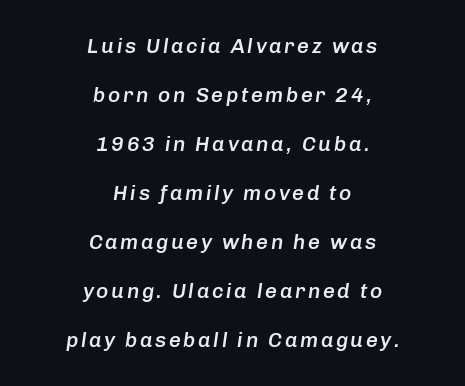
Q: Is the text bold? A: Semi-bold.
Q: Is the text italic (slanted)? A: Yes, it leans right by about 8 degrees.
Q: Is the text underlined? A: No.
Q: How is the paragraph aligned? A: Centered.
Q: Is the spacing between lines tight, normal or loose? A: Loose.
